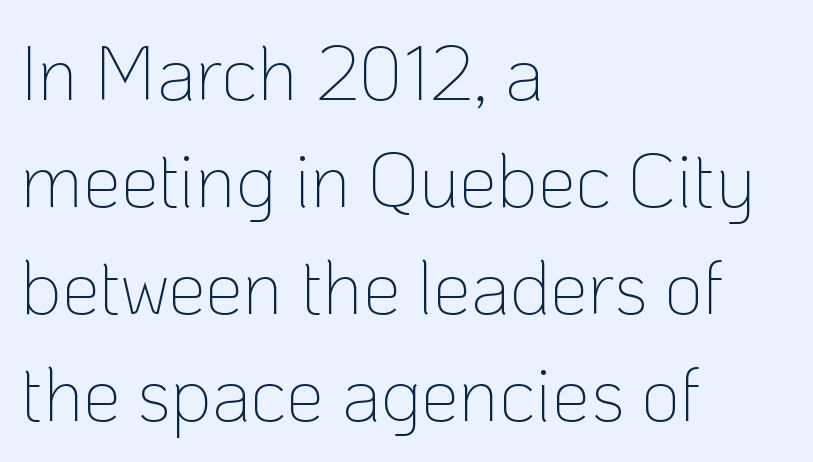
Q: Is the text bold? A: No.
Q: Is the text italic (slanted)? A: No, it is upright.
Q: Is the typeface a serif or a sans-serif typeface? A: Sans-serif.
Q: Is the text underlined? A: No.
Q: How is the paragraph aligned? A: Left-aligned.
Q: Is the spacing between letters normal or unusually wide? A: Normal.
Q: Is the spacing between lines tight, normal or loose? A: Normal.
Q: Width (condensed, normal, or wide)? A: Normal.
Q: Stroke contrast? A: Low.
Q: x-height? A: Medium.
Q: Monospaced? A: No.
